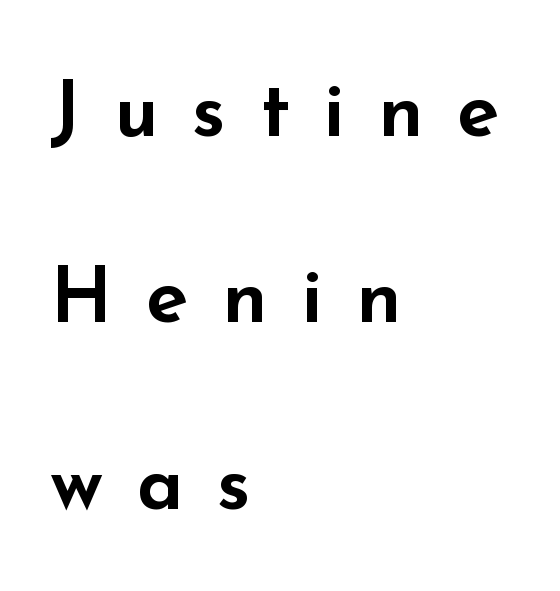
{"serif": "no", "italic": "no", "width": "wide", "stroke_contrast": "low", "x_height": "small", "monospaced": "no", "underline": "no", "align": "left", "line_spacing": "loose", "line_spacing_ratio": 2.39, "letter_spacing": "wide", "letter_spacing_em": 0.43, "glyph_px": 78}
